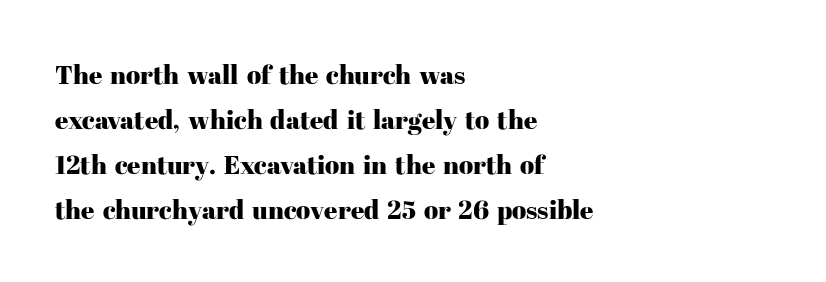
Q: Is the text italic (slanted)? A: No, it is upright.
Q: Is the text underlined? A: No.
Q: How is the paragraph aligned? A: Left-aligned.
Q: Is the spacing between letters normal or unusually wide? A: Normal.
